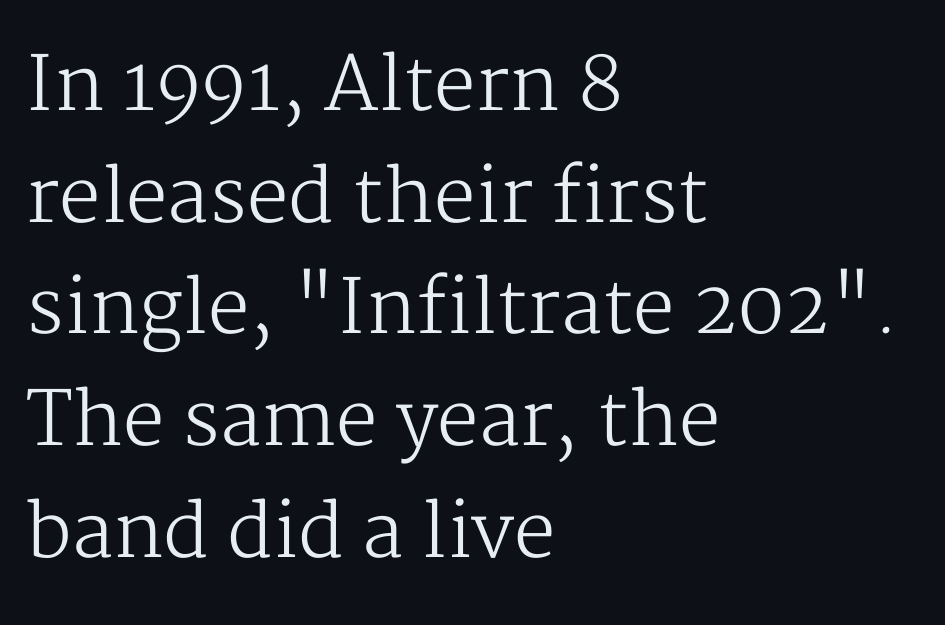
No italicization has been applied; the sample stays upright. Vertical stems look standard width or narrower in stroke. Between one letter and the next there's only the usual sliver of space. Which margin do the lines hug? The left one — the right edge is uneven. Just letters on the line, the space beneath them empty. The rendering uses natural spacing where letterforms have individual widths.
